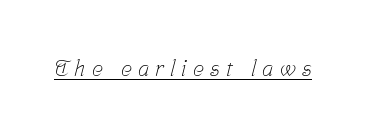
The image shows 23 px text type; set unusually wide letter spacing (+0.27 em), underlined.
